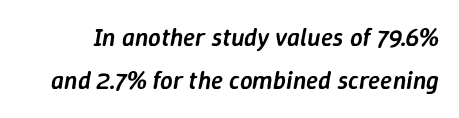
The image shows 25 px text type, italic (leaning right); set line spacing 1.73x, normal letter spacing, not underlined.
